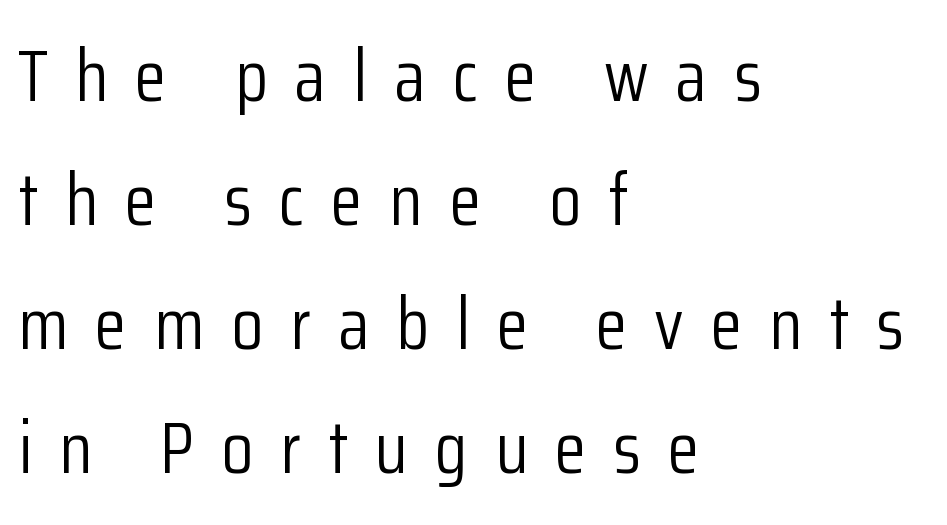
The designer went with a sans here, leaving each stem footless. The letters advance in unequal steps, a hallmark of proportional type. These lines are set flush left with a ragged right edge. The string is rendered with underlining switched off.
